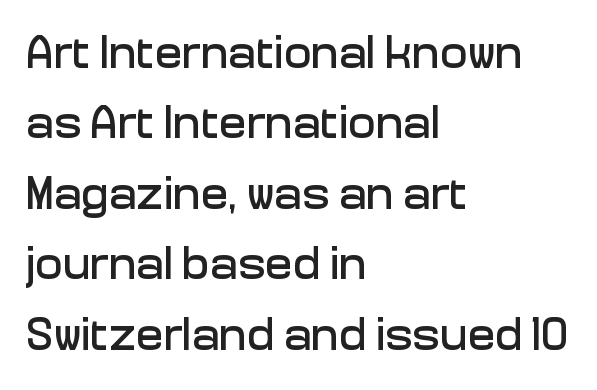
{"serif": "no", "italic": "no", "width": "normal", "stroke_contrast": "low", "x_height": "medium", "monospaced": "no", "underline": "no", "align": "left", "line_spacing": "normal", "line_spacing_ratio": 1.53, "letter_spacing": "normal", "letter_spacing_em": 0.0, "glyph_px": 46}
